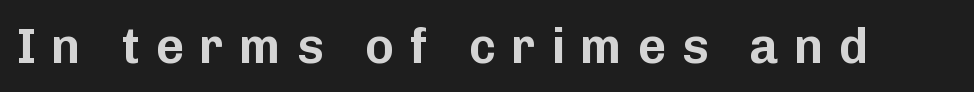
{"serif": "no", "italic": "no", "width": "normal", "stroke_contrast": "low", "x_height": "medium", "monospaced": "no", "underline": "no", "letter_spacing": "wide", "letter_spacing_em": 0.31, "glyph_px": 49}
